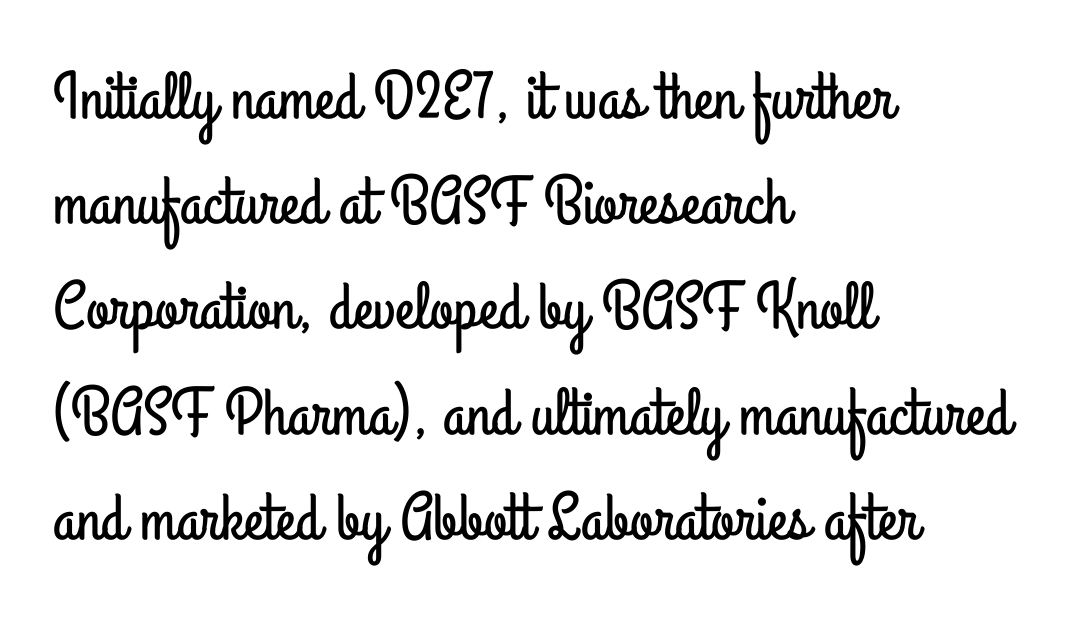
The image shows 67 px condensed sans-serif type, upright; set left-aligned, normal line spacing (1.57x), normal letter spacing, not underlined; low stroke contrast and a small x-height.
